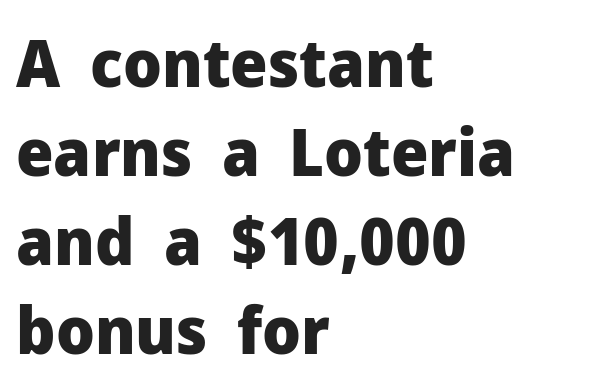
Each row of text sits above clean, open space. Serif or sans? Sans — the stroke terminals are bare. Is there any slant? The stems are plumb. Notice how thick the strokes are: this is what a full bold looks like. The vertical gap from one line to the next is medium.
